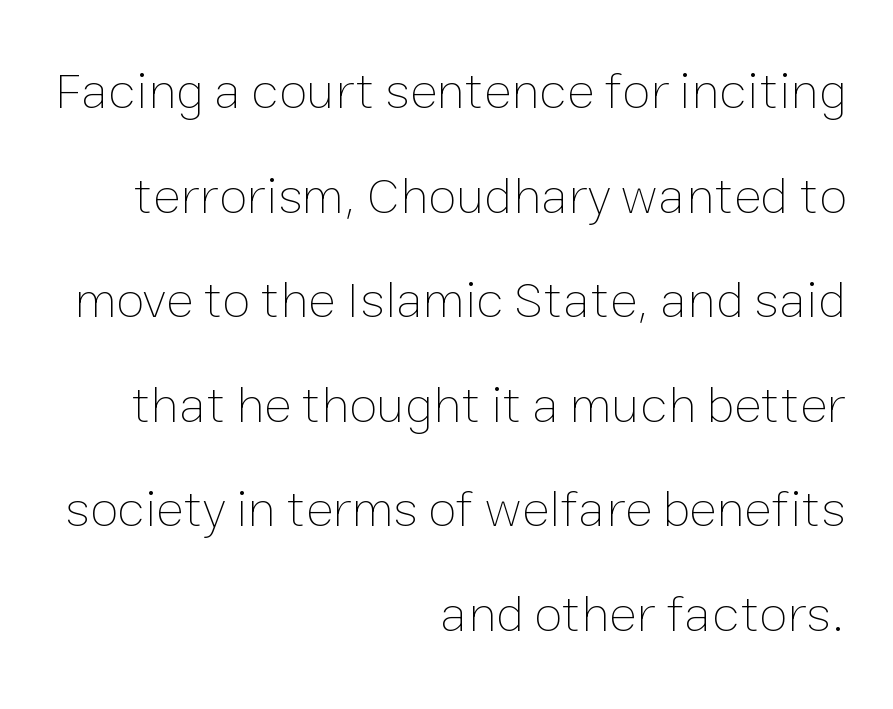
{"italic": "no", "bold": "no", "weight": "thin", "width": "normal", "stroke_contrast": "low", "x_height": "medium", "monospaced": "no", "underline": "no", "align": "right", "line_spacing": "loose", "line_spacing_ratio": 2.01, "letter_spacing": "normal", "letter_spacing_em": 0.0, "glyph_px": 52}
